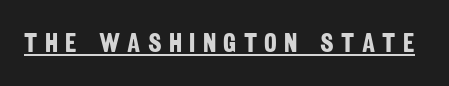
{"bold": "yes", "underline": "yes", "letter_spacing": "wide", "letter_spacing_em": 0.27, "glyph_px": 27}
